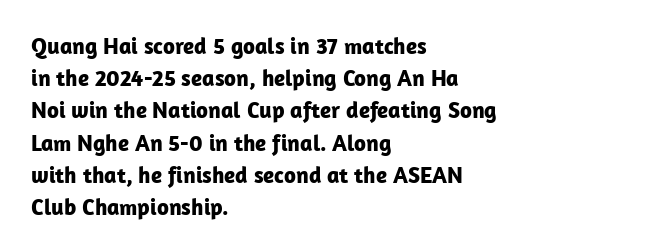
The image shows 23 px bold type, upright; set left-aligned, normal line spacing (1.4x), normal letter spacing, not underlined.
